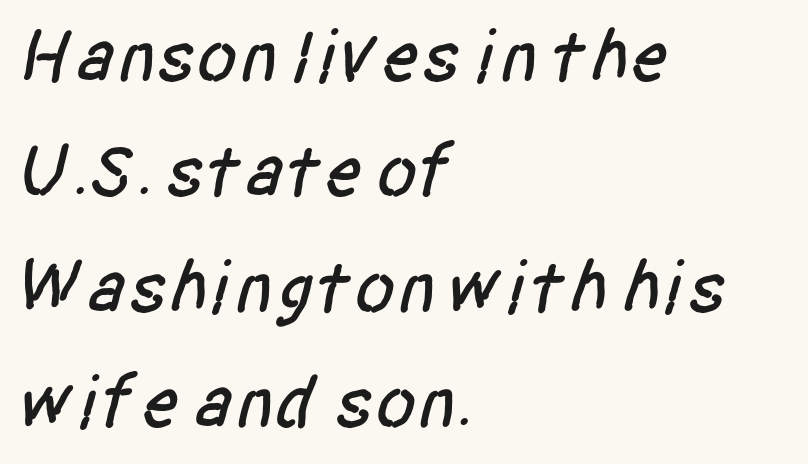
These lines are rendered in a variable-pitch font. Honestly, the row spacing looks completely unremarkable. Words float on clear page, feet unadorned. Typographically, this falls in the sans-serif category.
